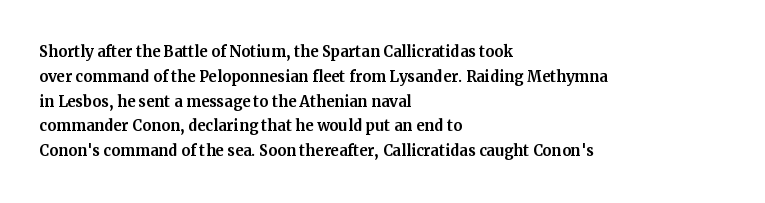
Q: Is the text italic (slanted)? A: No, it is upright.
Q: Is the text underlined? A: No.
Q: How is the paragraph aligned? A: Left-aligned.
Q: Is the spacing between letters normal or unusually wide? A: Normal.
